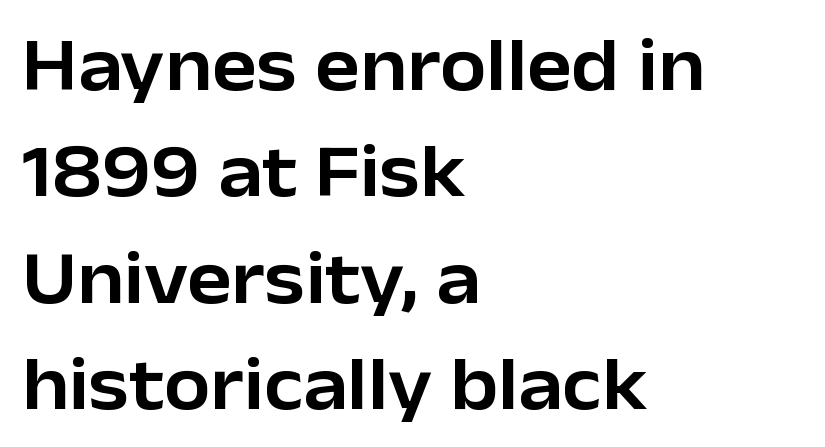
When letters stand straight like this, we call the style roman or upright. Only glyphs here, with clear space below each row. The lines in this sample share a left origin and differ only in where they stop. Is this a sans? Yes — the strokes have no serifs.
